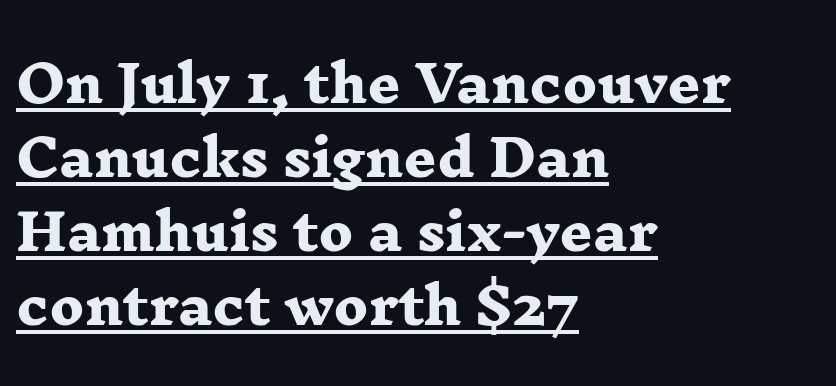
{"serif": "yes", "bold": "yes", "weight": "heavy", "width": "wide", "stroke_contrast": "low", "x_height": "medium", "monospaced": "no", "underline": "yes", "align": "left", "line_spacing": "normal", "line_spacing_ratio": 1.45, "letter_spacing": "normal", "letter_spacing_em": 0.0, "glyph_px": 51}
